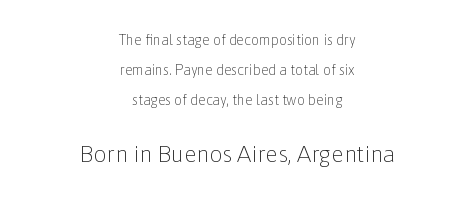
Q: Is the text bold? A: No.
Q: Is the text italic (slanted)? A: No, it is upright.
Q: Is the text underlined? A: No.
Q: How is the paragraph aligned? A: Centered.
Q: Is the spacing between letters normal or unusually wide? A: Normal.
Q: Is the spacing between lines tight, normal or loose? A: Loose.
Q: Which block of text is set in a larger size, the first (top) or the second (bottom)? A: The second (bottom) one.
